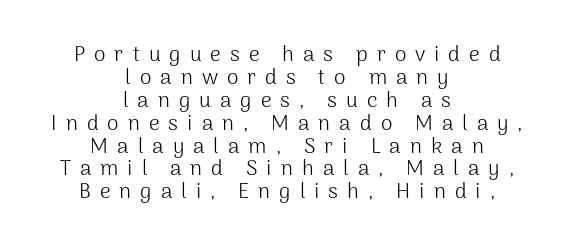
The typeface has the unassuming heft of standard copy or less. Leading is clearly below the norm, producing a dense column. What stands out about the letter spacing? Its width — letters are far apart. It's the straight-up-and-down kind of type. Rule under the text: the space is simply empty. Does the copy run flush right? No — it is centered line by line.
